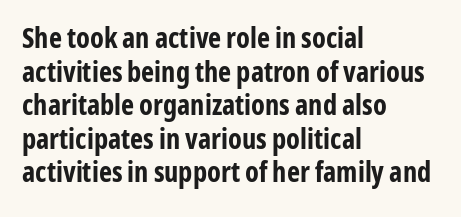
Q: Is the text bold? A: Yes.
Q: Is the text italic (slanted)? A: No, it is upright.
Q: Is the typeface a serif or a sans-serif typeface? A: Sans-serif.
Q: Is the text underlined? A: No.
Q: How is the paragraph aligned? A: Left-aligned.
Q: Is the spacing between letters normal or unusually wide? A: Normal.
Q: Width (condensed, normal, or wide)? A: Condensed.
Q: Stroke contrast? A: Low.
Q: x-height? A: Medium.
Q: Monospaced? A: No.
